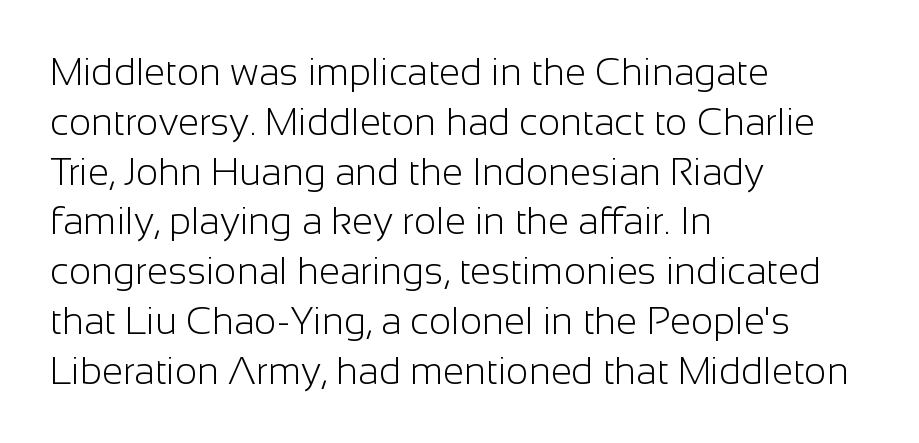
The image shows 38 px light sans-serif type, upright; set left-aligned, normal line spacing (1.31x), normal letter spacing, not underlined; low stroke contrast and a medium x-height.
